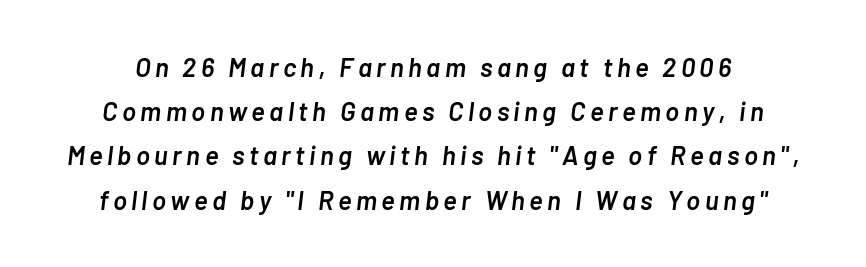
Q: Is the text bold? A: Semi-bold.
Q: Is the text italic (slanted)? A: Yes, it leans right by about 7 degrees.
Q: Is the text underlined? A: No.
Q: Is the spacing between lines tight, normal or loose? A: Normal.
